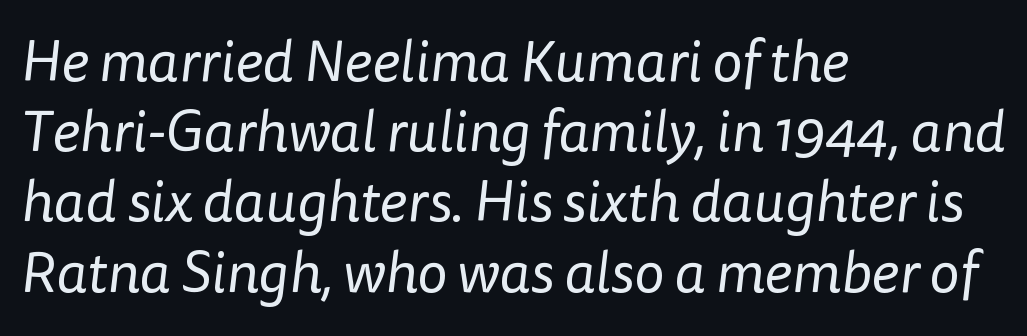
Q: Is the text bold? A: No.
Q: Is the typeface a serif or a sans-serif typeface? A: Sans-serif.
Q: Is the text underlined? A: No.
Q: How is the paragraph aligned? A: Left-aligned.
Q: Is the spacing between letters normal or unusually wide? A: Normal.
Q: Width (condensed, normal, or wide)? A: Normal.
Q: Stroke contrast? A: Low.
Q: x-height? A: Medium.
Q: Monospaced? A: No.
